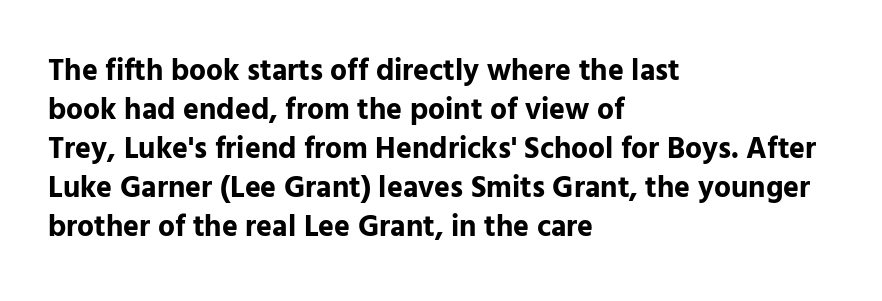
The image shows 30 px bold sans-serif type, upright; set left-aligned, normal line spacing (1.3x), normal letter spacing, not underlined; low stroke contrast and a medium x-height.
